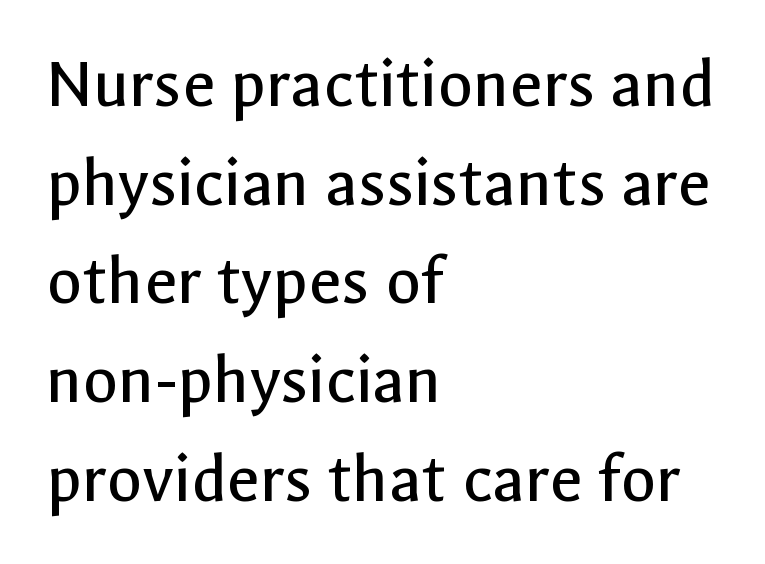
Q: Is the text bold? A: No.
Q: Is the text italic (slanted)? A: No, it is upright.
Q: Is the typeface a serif or a sans-serif typeface? A: Sans-serif.
Q: Is the text underlined? A: No.
Q: How is the paragraph aligned? A: Left-aligned.
Q: Is the spacing between letters normal or unusually wide? A: Normal.
Q: Is the spacing between lines tight, normal or loose? A: Normal.
Q: Width (condensed, normal, or wide)? A: Normal.
Q: x-height? A: Medium.
Q: Monospaced? A: No.
